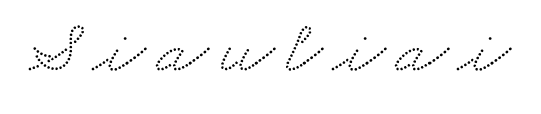
Q: Is the typeface a serif or a sans-serif typeface? A: Serif.
Q: Is the text underlined? A: No.
Q: Width (condensed, normal, or wide)? A: Wide.
Q: Stroke contrast? A: Medium.
Q: x-height? A: Small.
Q: Monospaced? A: No.
